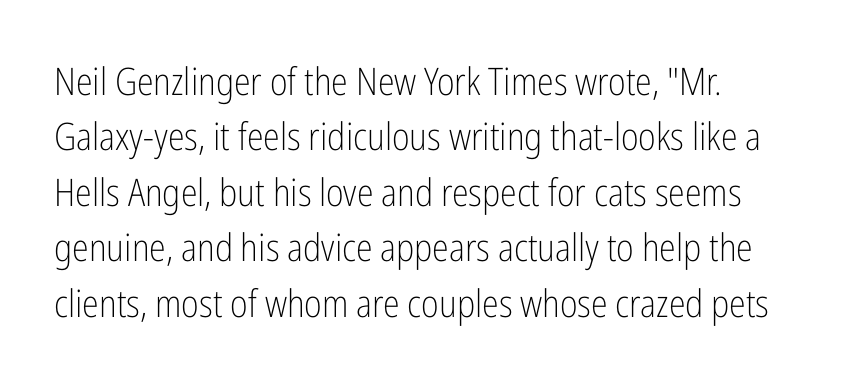
{"serif": "no", "italic": "no", "bold": "no", "weight": "light", "width": "condensed", "stroke_contrast": "low", "x_height": "medium", "monospaced": "no", "underline": "no", "align": "left", "line_spacing": "normal", "line_spacing_ratio": 1.46, "letter_spacing": "normal", "letter_spacing_em": 0.0, "glyph_px": 38}
